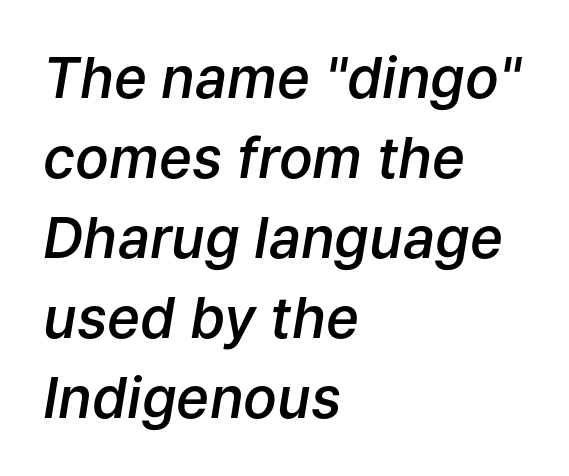
Do the characters align in a grid? No, the font is proportional. The string is rendered with underlining switched off. The passage is arranged the way most books set body copy — flush left. Does the lettering tilt? It does — this is italic.
